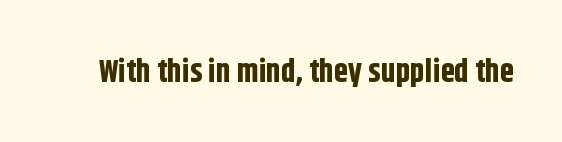
Q: Is the text bold? A: Yes.
Q: Is the text italic (slanted)? A: No, it is upright.
Q: Is the typeface a serif or a sans-serif typeface? A: Sans-serif.
Q: Is the text underlined? A: No.
Q: Is the spacing between letters normal or unusually wide? A: Normal.
Q: Width (condensed, normal, or wide)? A: Condensed.
Q: Stroke contrast? A: Low.
Q: x-height? A: Large.
Q: Monospaced? A: No.
